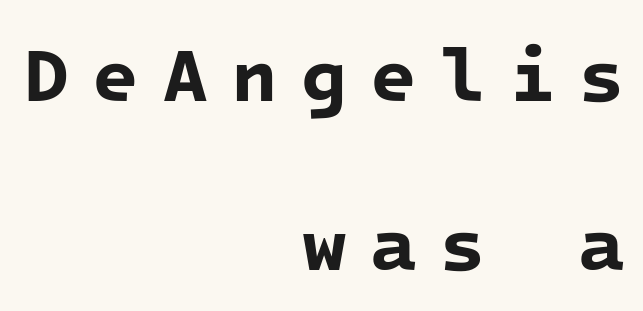
The image shows 76 px bold sans-serif type, monospaced; set right-aligned, loose line spacing (2.22x), unusually wide letter spacing (+0.3 em), not underlined; low stroke contrast and a medium x-height.
